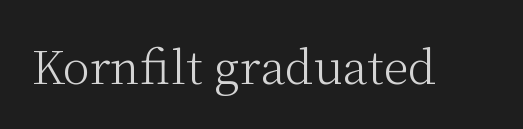
The image shows 46 px light serif type, upright; set normal letter spacing, not underlined; medium stroke contrast and a medium x-height.
